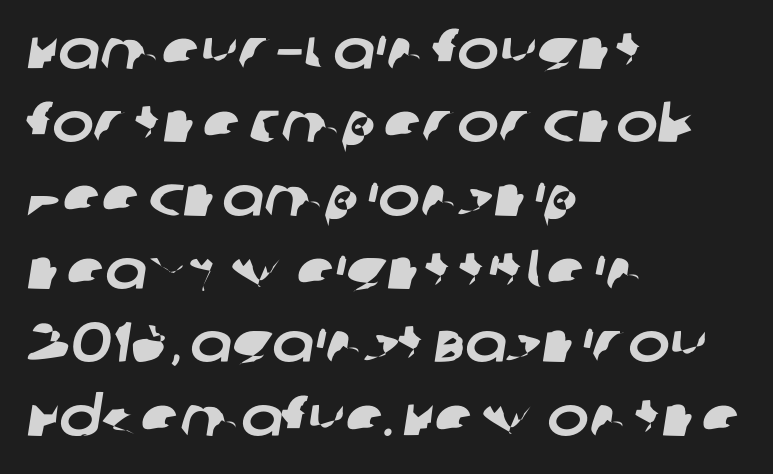
Q: Is the typeface a serif or a sans-serif typeface? A: Sans-serif.
Q: Is the text underlined? A: No.
Q: How is the paragraph aligned? A: Left-aligned.
Q: Is the spacing between letters normal or unusually wide? A: Normal.
Q: Is the spacing between lines tight, normal or loose? A: Normal.
Q: Width (condensed, normal, or wide)? A: Normal.
Q: Stroke contrast? A: Low.
Q: x-height? A: Large.
Q: Monospaced? A: No.
